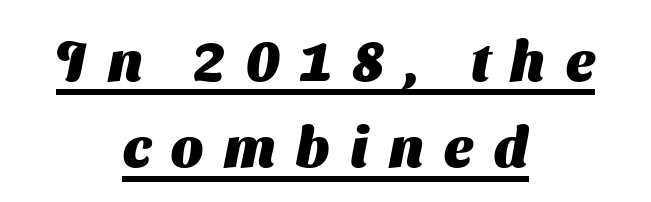
The image shows 56 px heavy sans-serif type; set centered, normal line spacing (1.54x), unusually wide letter spacing (+0.37 em), underlined; medium stroke contrast and a medium x-height.
